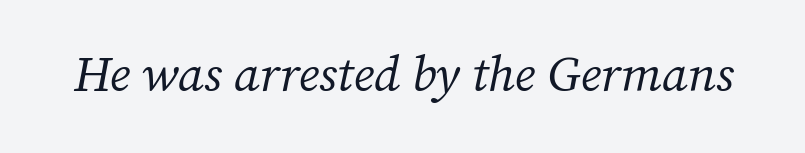
The typeface chosen for these lines features serifs. On a weight scale, this lands at 450 or below. What stands out about the letter spacing? Nothing — it is the standard amount. Proportional: the letters do not fall into vertical columns. Each row of text sits above clean, open space. The passage shown leans; its letterforms are oblique.
